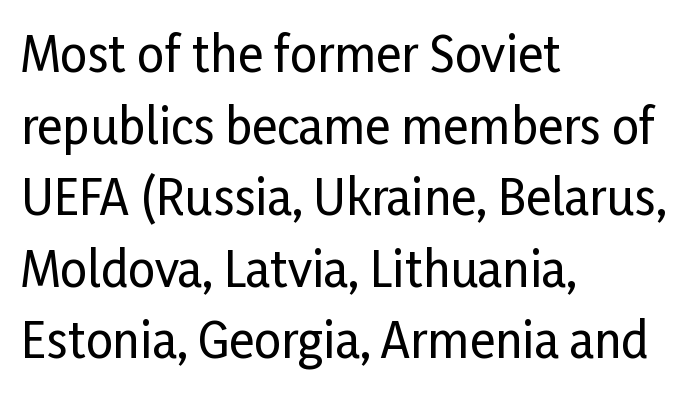
Tall strokes in this sample are plumb rather than angled. Casual observation: everything's shoved over to the left. The words here are not underlined. Regarding serifs, this sample does without them. Here the designer chose a conventional face with non-uniform glyph widths.
